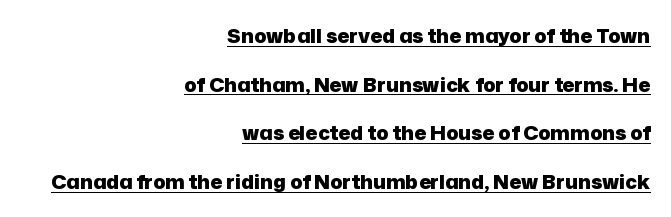
The image shows 20 px bold type, upright; set right-aligned, loose line spacing (2.43x), normal letter spacing, underlined.
